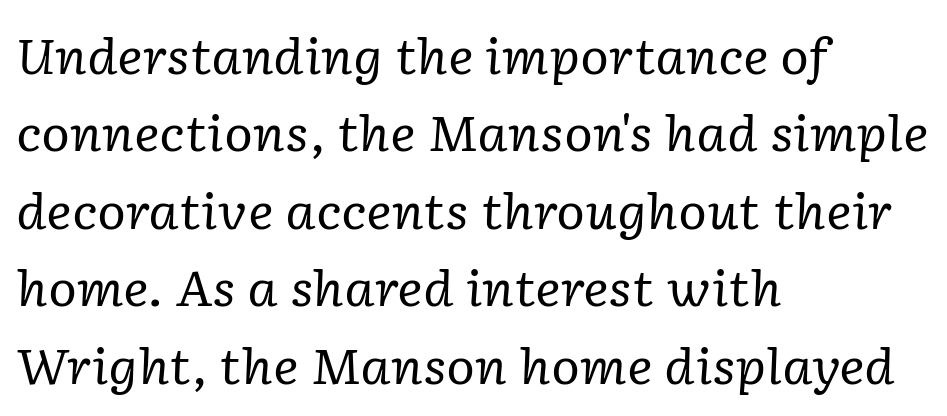
The image shows 49 px regular-weight serif type, italic (leaning right); set left-aligned, normal line spacing (1.58x), normal letter spacing, not underlined; low stroke contrast and a medium x-height.
